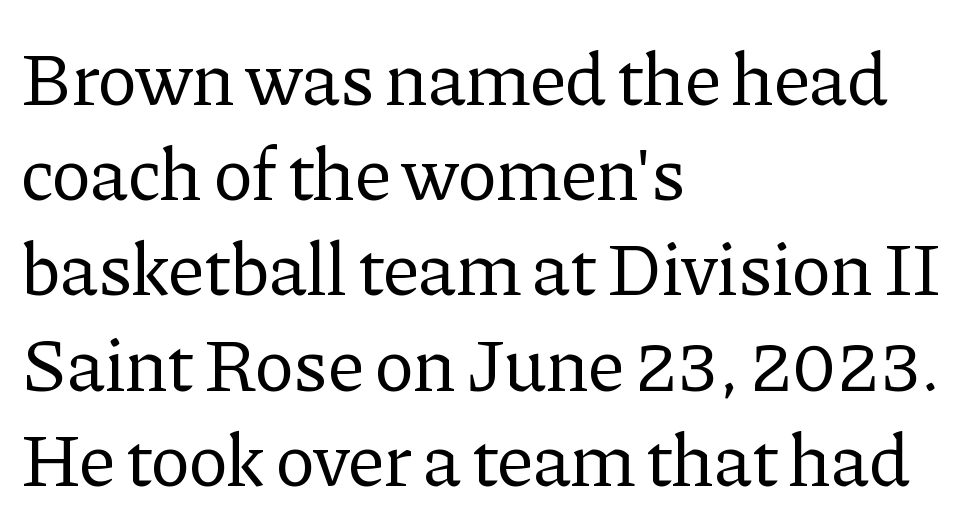
The image shows 75 px regular-weight serif type, upright; set left-aligned, normal line spacing (1.27x), normal letter spacing, not underlined; low stroke contrast and a medium x-height.
